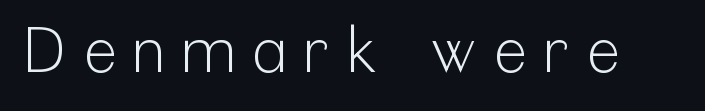
Each letter keeps its own natural width here, so spacing adapts to shape. No letter is thick-stroked: the sample isn't bold. If you drew a line through each stem, it would be perfectly vertical. The type family on display is of the sans-serif kind.
